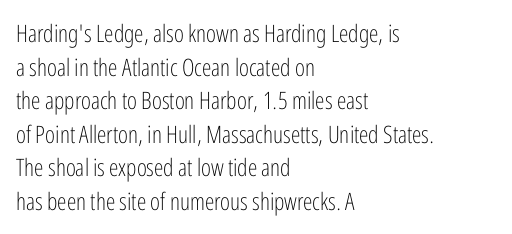
{"italic": "no", "bold": "no", "underline": "no", "align": "left", "line_spacing": "normal", "line_spacing_ratio": 1.4, "letter_spacing": "normal", "letter_spacing_em": 0.0, "glyph_px": 24}
